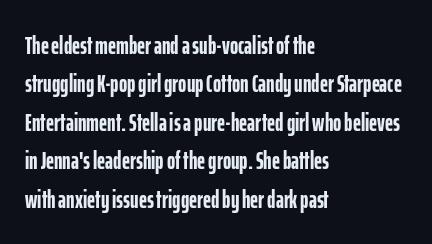
Q: Is the text bold? A: Yes.
Q: Is the text italic (slanted)? A: No, it is upright.
Q: Is the text underlined? A: No.
Q: How is the paragraph aligned? A: Left-aligned.
Q: Is the spacing between letters normal or unusually wide? A: Normal.
Q: Is the spacing between lines tight, normal or loose? A: Normal.
